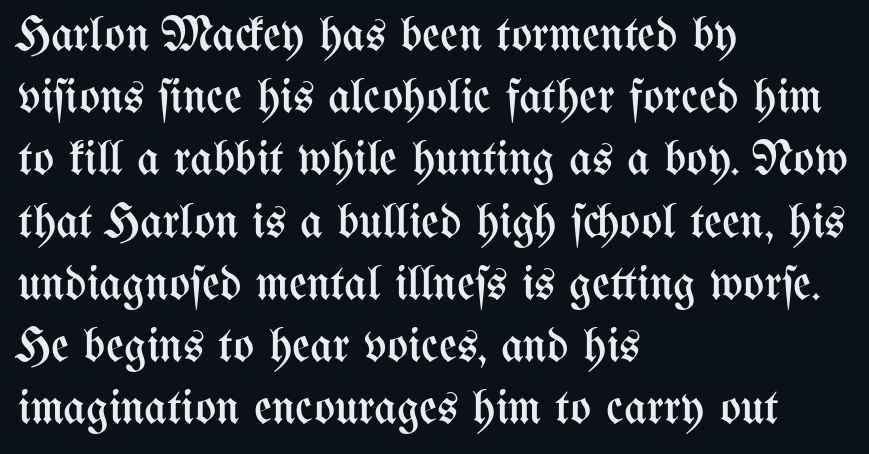
{"italic": "no", "bold": "no", "weight": "regular", "width": "condensed", "stroke_contrast": "medium", "x_height": "medium", "monospaced": "no", "underline": "no", "align": "left", "line_spacing": "normal", "line_spacing_ratio": 1.27, "letter_spacing": "normal", "letter_spacing_em": 0.0, "glyph_px": 49}
